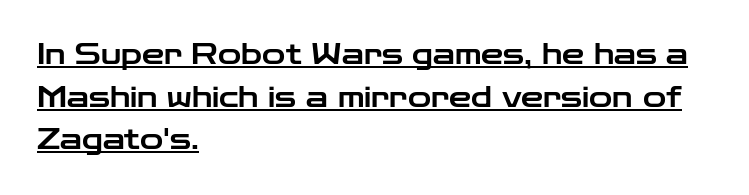
{"serif": "no", "italic": "no", "width": "wide", "stroke_contrast": "low", "x_height": "medium", "monospaced": "no", "underline": "yes", "align": "left", "line_spacing": "normal", "line_spacing_ratio": 1.52, "letter_spacing": "normal", "letter_spacing_em": 0.0, "glyph_px": 28}
